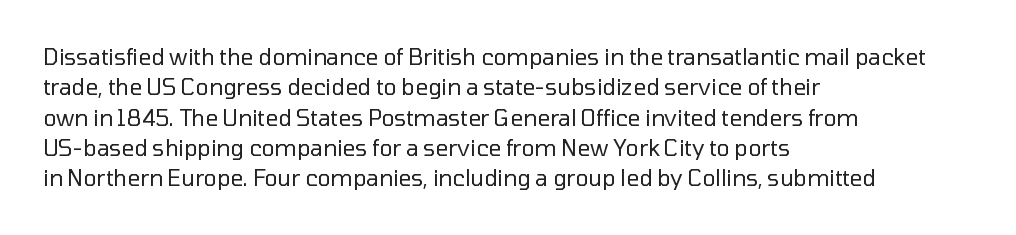
{"italic": "no", "bold": "no", "underline": "no", "align": "left", "line_spacing": "normal", "line_spacing_ratio": 1.38, "letter_spacing": "normal", "letter_spacing_em": 0.0, "glyph_px": 22}
